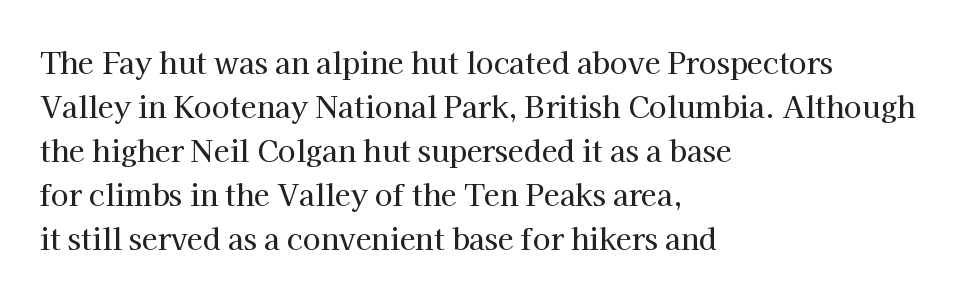
Q: Is the text italic (slanted)? A: No, it is upright.
Q: Is the typeface a serif or a sans-serif typeface? A: Serif.
Q: Is the text underlined? A: No.
Q: How is the paragraph aligned? A: Left-aligned.
Q: Is the spacing between letters normal or unusually wide? A: Normal.
Q: Is the spacing between lines tight, normal or loose? A: Normal.
Q: Width (condensed, normal, or wide)? A: Normal.
Q: Stroke contrast? A: High.
Q: x-height? A: Medium.
Q: Monospaced? A: No.
